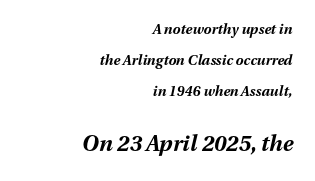
{"italic": "yes", "lean": "right", "slant_degrees": 13, "bold": "yes", "underline": "no", "align": "right", "line_spacing": "loose", "line_spacing_ratio": 2.23, "letter_spacing": "normal", "letter_spacing_em": 0.0, "larger_block": "second", "size_ratio": 1.57, "glyph_px": 22}
